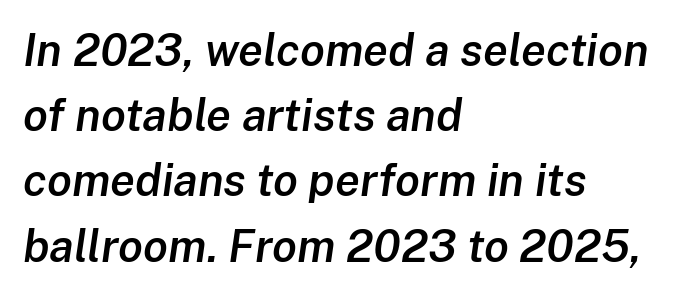
Q: Is the text bold? A: Semi-bold.
Q: Is the text italic (slanted)? A: Yes, it leans right by about 8 degrees.
Q: Is the text underlined? A: No.
Q: How is the paragraph aligned? A: Left-aligned.
Q: Is the spacing between letters normal or unusually wide? A: Normal.
Q: Is the spacing between lines tight, normal or loose? A: Normal.
Q: Width (condensed, normal, or wide)? A: Normal.
Q: Stroke contrast? A: Low.
Q: x-height? A: Medium.
Q: Monospaced? A: No.
